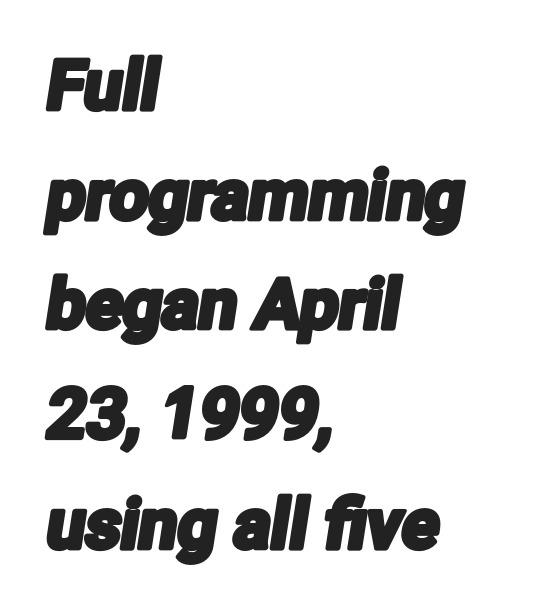
The paragraph shown leans on its left margin. You could not count columns in this text — the font is proportionally spaced. Clear beneath every line of the passage. Summary of vertical rhythm: regular, with standard interline spacing.
